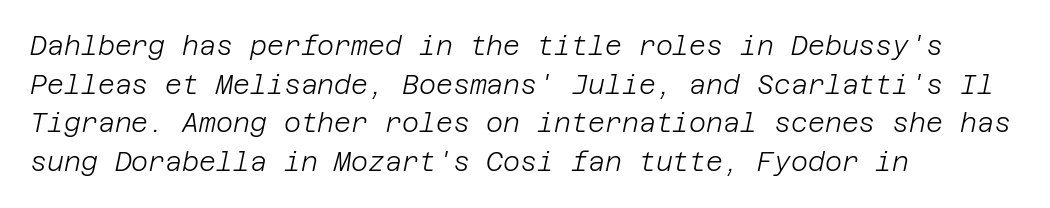
{"italic": "yes", "lean": "right", "slant_degrees": 12, "bold": "no", "underline": "no", "align": "left", "line_spacing": "normal", "line_spacing_ratio": 1.49, "letter_spacing": "normal", "letter_spacing_em": 0.0, "glyph_px": 26}
